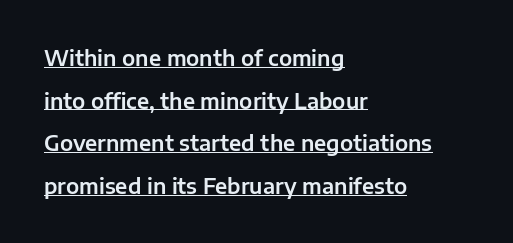
Q: Is the text italic (slanted)? A: No, it is upright.
Q: Is the text underlined? A: Yes.
Q: How is the paragraph aligned? A: Left-aligned.
Q: Is the spacing between letters normal or unusually wide? A: Normal.
Q: Is the spacing between lines tight, normal or loose? A: Loose.
